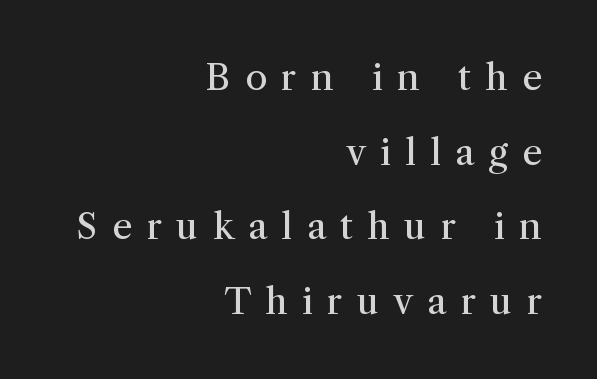
No italicization has been applied; the sample stays upright. Airy leading. The tracking jumps out immediately: characters are airy and widely separated. Spacing verdict: proportional, widths tailored to each character. Stem width sits at or under what a default text font uses. Anything drawn beneath the words? Only blank space.
